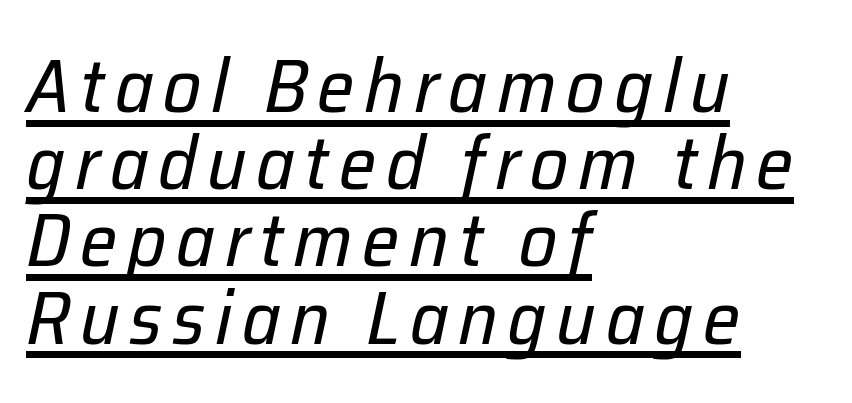
Q: Is the text bold? A: No.
Q: Is the text italic (slanted)? A: Yes, it leans right by about 12 degrees.
Q: Is the text underlined? A: Yes.
Q: How is the paragraph aligned? A: Left-aligned.
Q: Is the spacing between lines tight, normal or loose? A: Tight.
Q: Width (condensed, normal, or wide)? A: Normal.
Q: Stroke contrast? A: Low.
Q: x-height? A: Medium.
Q: Monospaced? A: No.
